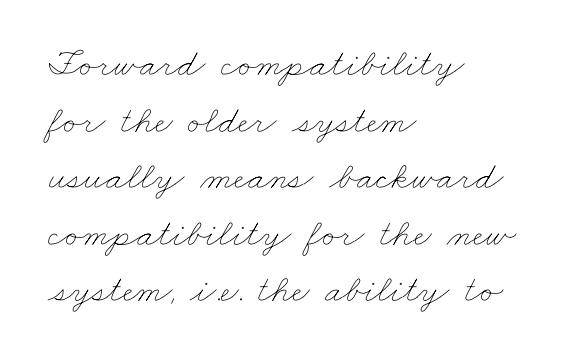
The image shows 39 px thin, wide type; set left-aligned, normal line spacing (1.45x), normal letter spacing, not underlined; low stroke contrast and a small x-height.
